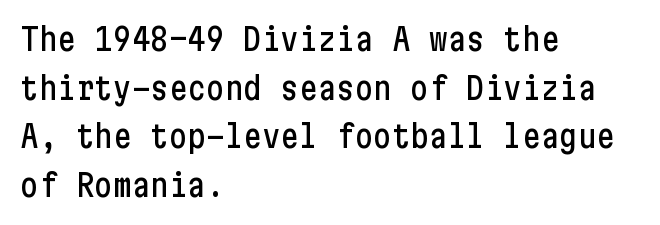
Q: Is the text italic (slanted)? A: No, it is upright.
Q: Is the typeface a serif or a sans-serif typeface? A: Sans-serif.
Q: Is the text underlined? A: No.
Q: How is the paragraph aligned? A: Left-aligned.
Q: Is the spacing between letters normal or unusually wide? A: Normal.
Q: Is the spacing between lines tight, normal or loose? A: Normal.
Q: Width (condensed, normal, or wide)? A: Condensed.
Q: Stroke contrast? A: Low.
Q: x-height? A: Medium.
